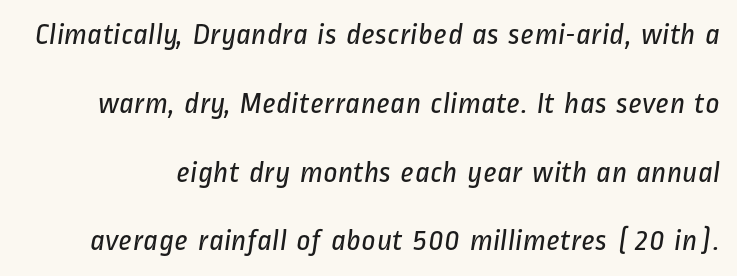
{"serif": "no", "bold": "no", "weight": "regular", "width": "condensed", "stroke_contrast": "low", "x_height": "medium", "monospaced": "no", "underline": "no", "line_spacing": "loose", "line_spacing_ratio": 2.22, "letter_spacing": "normal", "letter_spacing_em": 0.0, "glyph_px": 31}
